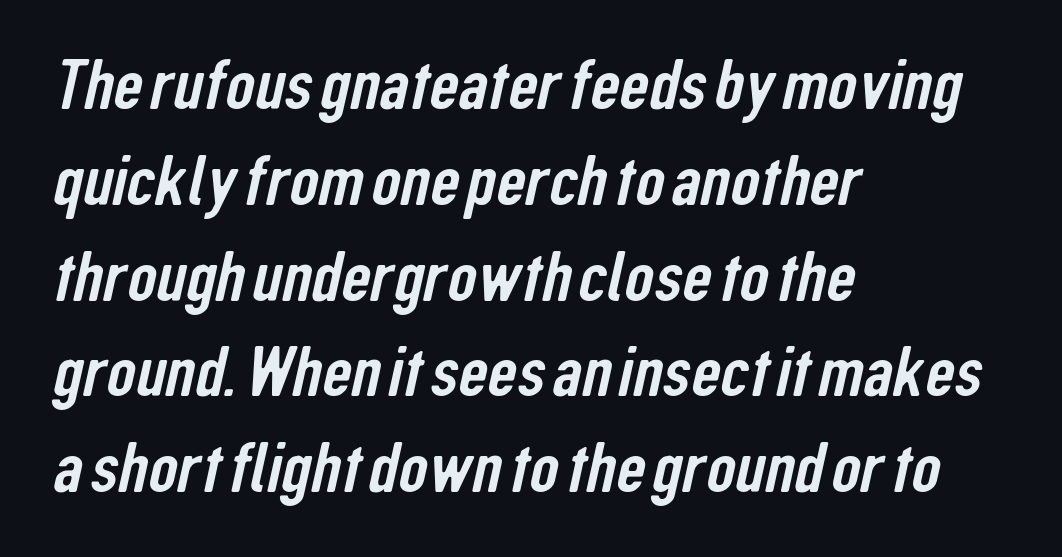
The image shows 72 px condensed sans-serif type; set left-aligned, normal line spacing (1.33x), normal letter spacing, not underlined; low stroke contrast and a medium x-height.
